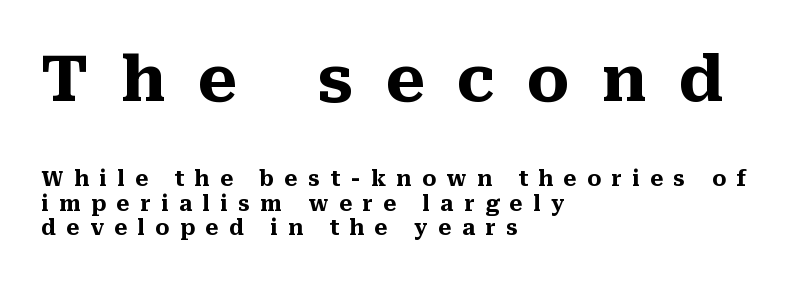
{"serif": "yes", "italic": "no", "bold": "yes", "weight": "heavy", "width": "normal", "stroke_contrast": "medium", "x_height": "medium", "monospaced": "no", "underline": "no", "align": "left", "line_spacing_ratio": 1.16, "letter_spacing": "wide", "letter_spacing_em": 0.5, "larger_block": "first", "size_ratio": 3.05, "glyph_px": 64}
